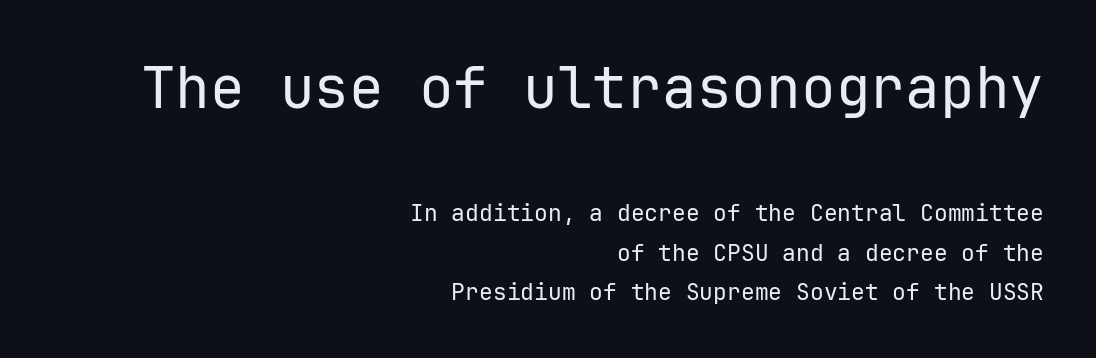
This layout puts the oversized block above and the modest block below. This is not heavy type; no bold has been used. Is the block centered? No — it sits flush against the right margin. In terms of letterspacing, this is plain default setting. Typographically, this falls in the sans-serif category. Italic: no, the glyphs are upright roman.
